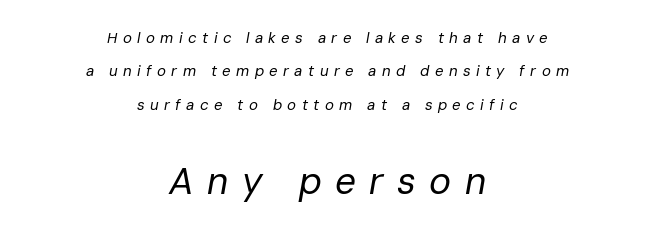
The image shows 37 px regular-weight type, italic (leaning right); set centered, loose line spacing (2.22x), unusually wide letter spacing (+0.36 em), not underlined; the second (bottom) block is 2.47x larger; low stroke contrast and a medium x-height.
